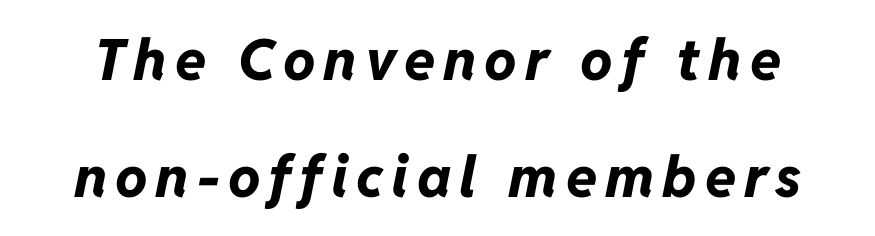
The image shows 57 px bold type, italic (leaning right); set loose line spacing (2.05x), not underlined; low stroke contrast and a medium x-height.
